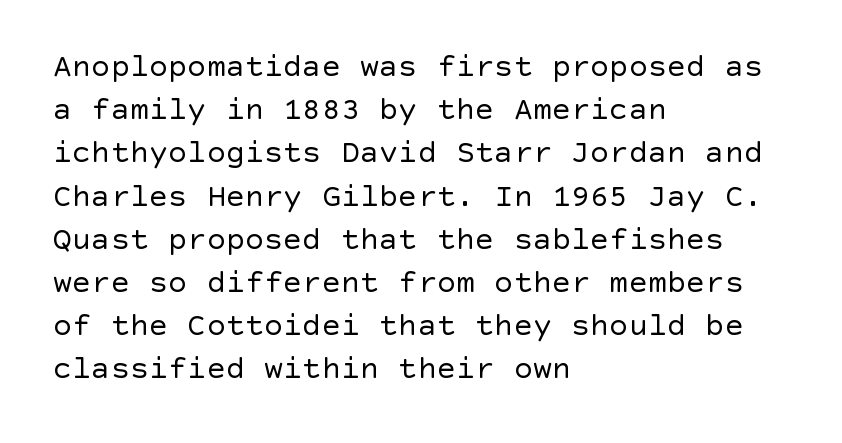
{"serif": "no", "italic": "no", "bold": "no", "weight": "regular", "width": "normal", "x_height": "large", "underline": "no", "align": "left", "line_spacing": "normal", "line_spacing_ratio": 1.35, "letter_spacing": "normal", "letter_spacing_em": 0.0, "glyph_px": 32}
